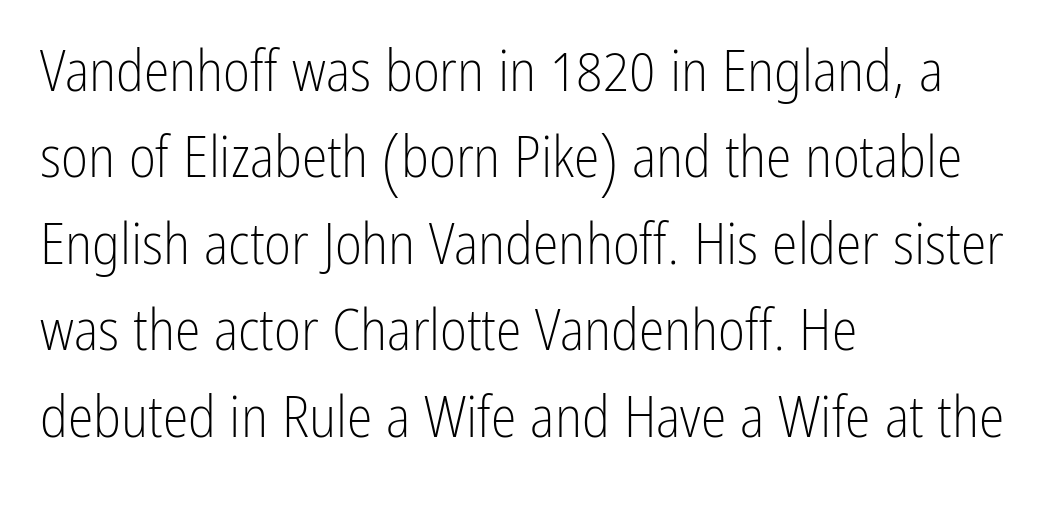
Q: Is the text bold? A: No.
Q: Is the text italic (slanted)? A: No, it is upright.
Q: Is the typeface a serif or a sans-serif typeface? A: Sans-serif.
Q: Is the text underlined? A: No.
Q: How is the paragraph aligned? A: Left-aligned.
Q: Is the spacing between letters normal or unusually wide? A: Normal.
Q: Is the spacing between lines tight, normal or loose? A: Normal.
Q: Width (condensed, normal, or wide)? A: Condensed.
Q: Stroke contrast? A: Low.
Q: x-height? A: Medium.
Q: Monospaced? A: No.
